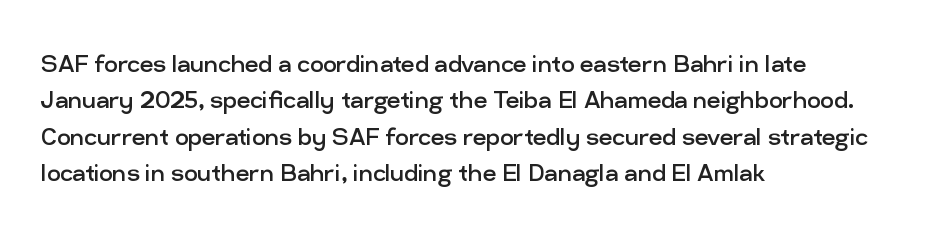
The image shows 30 px regular-weight sans-serif type, upright; set left-aligned, line spacing 1.21x, normal letter spacing, not underlined; low stroke contrast and a medium x-height.
